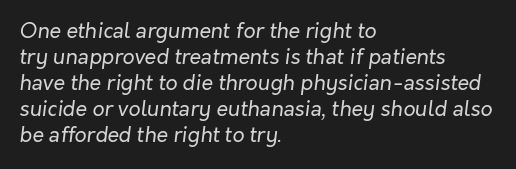
Q: Is the text bold? A: No.
Q: Is the text italic (slanted)? A: Yes, it leans right by about 7 degrees.
Q: Is the text underlined? A: No.
Q: How is the paragraph aligned? A: Left-aligned.
Q: Is the spacing between letters normal or unusually wide? A: Normal.
